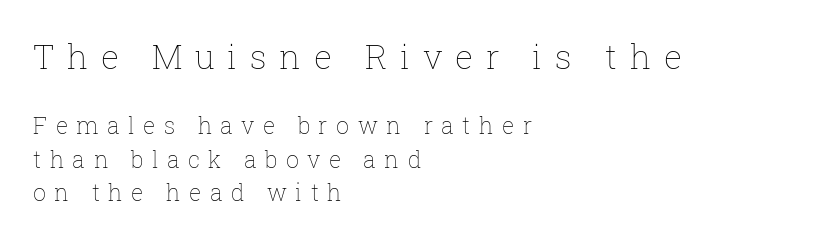
The more generous point size was reserved for the upper chunk. The letters stand upright; this is a roman face. Nothing heavy about these letters — not bold at all. Rule under the text: the space is simply empty. How would I describe the line gaps? Plain and ordinary.
